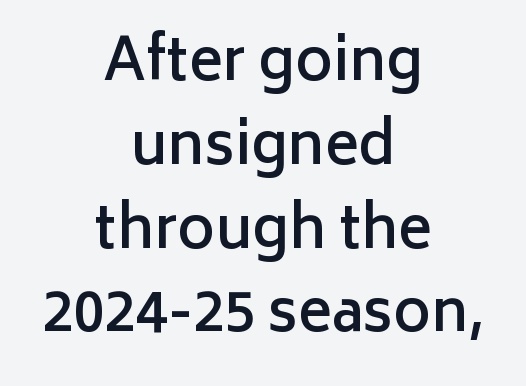
The image shows 57 px semibold sans-serif type, upright; set centered, normal line spacing (1.47x), normal letter spacing, not underlined; low stroke contrast and a medium x-height.
